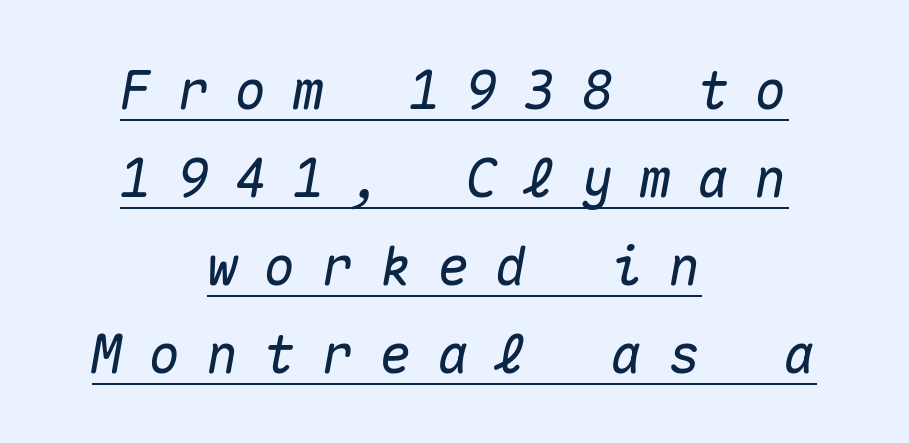
The paragraph shown floats in the horizontal middle. The letters are spread apart with noticeably loose tracking. Caption: lettering with a line underneath. Vertically, the passage feels balanced, rows spaced as you'd expect. Is this a fixed-width face? Yes — each glyph sits in an identical cell.
